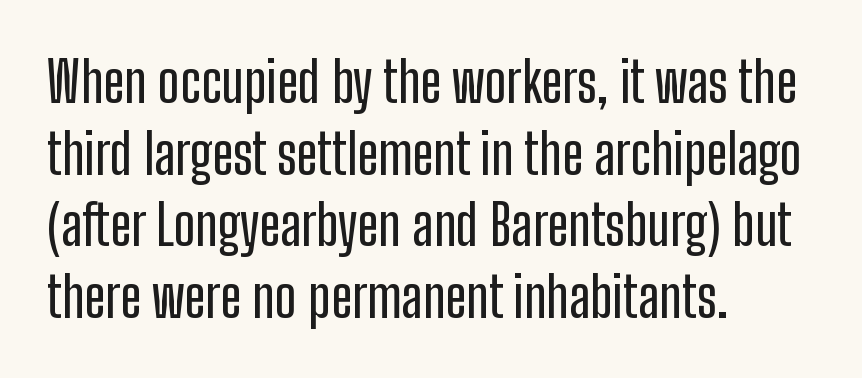
The image shows 56 px condensed sans-serif type, upright; set left-aligned, normal line spacing (1.28x), normal letter spacing, not underlined; low stroke contrast and a medium x-height.
